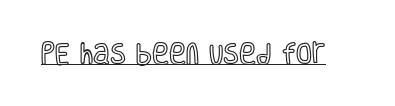
{"italic": "no", "underline": "yes", "letter_spacing": "normal", "letter_spacing_em": 0.0, "glyph_px": 23}
